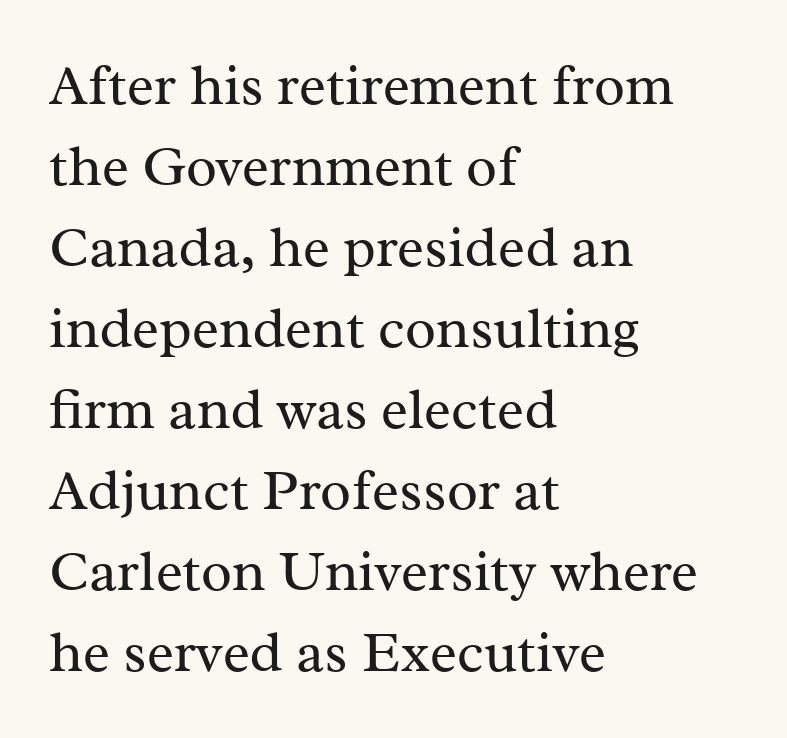
Q: Is the text bold? A: No.
Q: Is the text italic (slanted)? A: No, it is upright.
Q: Is the typeface a serif or a sans-serif typeface? A: Serif.
Q: Is the text underlined? A: No.
Q: How is the paragraph aligned? A: Left-aligned.
Q: Is the spacing between letters normal or unusually wide? A: Normal.
Q: Is the spacing between lines tight, normal or loose? A: Normal.
Q: Width (condensed, normal, or wide)? A: Normal.
Q: Stroke contrast? A: Medium.
Q: x-height? A: Medium.
Q: Monospaced? A: No.
